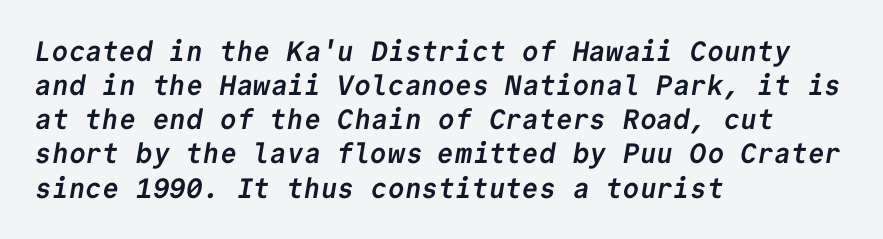
{"serif": "no", "bold": "yes", "weight": "semibold", "width": "normal", "stroke_contrast": "low", "x_height": "medium", "monospaced": "yes", "underline": "no", "align": "left", "line_spacing_ratio": 1.22, "letter_spacing": "normal", "letter_spacing_em": 0.0, "glyph_px": 28}
